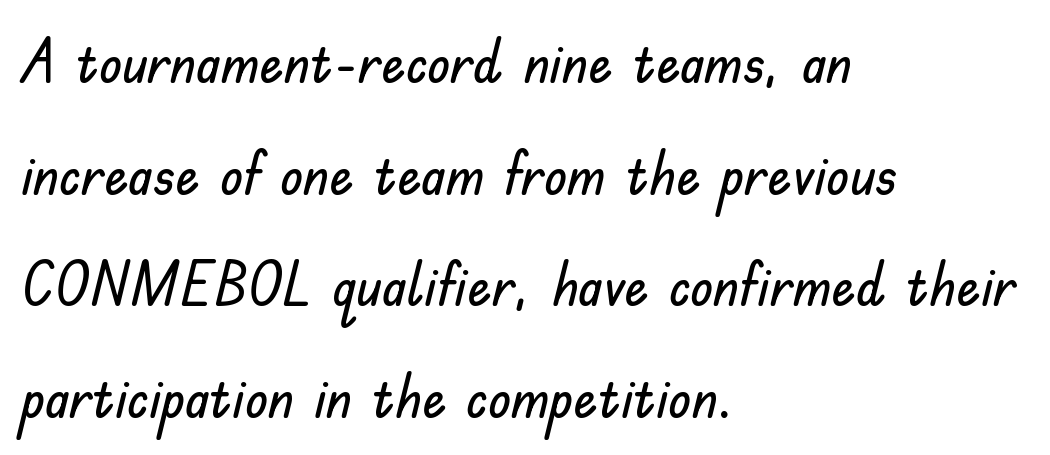
Left-aligned paragraph, ragged on the right. Nobody touched the tracking dial on this one. Each row of text sits above clean, open space. Looks like regular typesetting: each glyph gets only the width it needs. In terms of letterform style, serifs are entirely absent.
